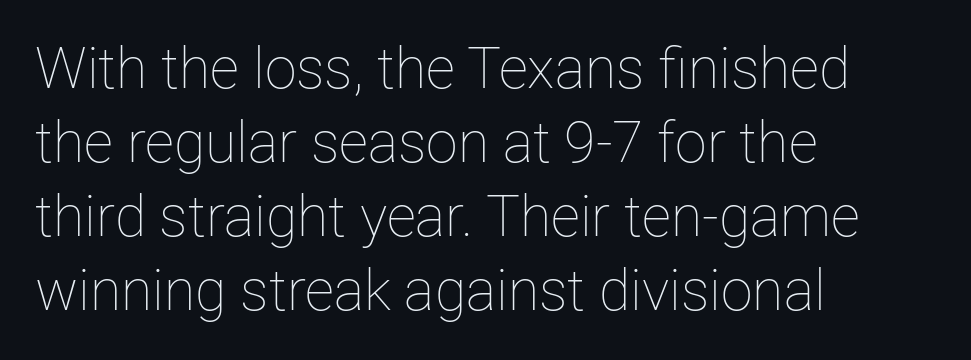
{"italic": "no", "bold": "no", "weight": "thin", "width": "normal", "stroke_contrast": "low", "x_height": "medium", "monospaced": "no", "underline": "no", "align": "left", "line_spacing": "normal", "line_spacing_ratio": 1.3, "letter_spacing": "normal", "letter_spacing_em": 0.0, "glyph_px": 57}
